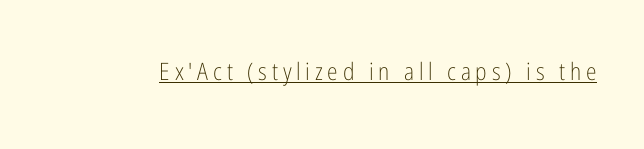
The image shows 24 px text type, upright; set unusually wide letter spacing (+0.2 em), underlined.
